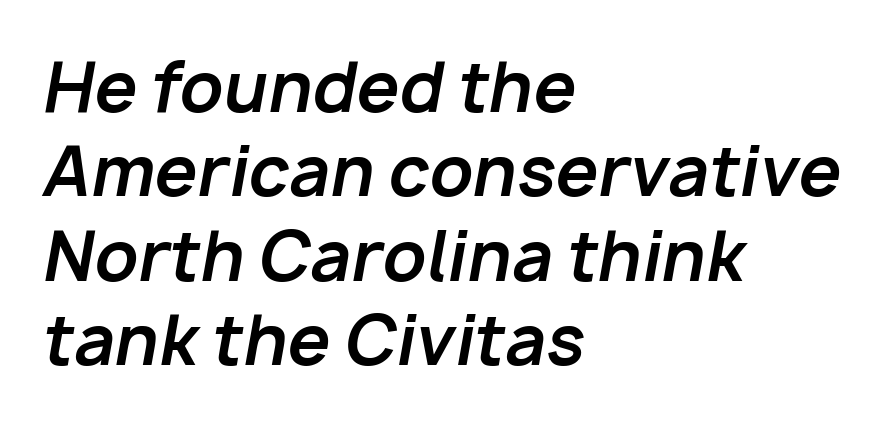
The image shows 68 px bold type, italic (leaning right); set left-aligned, line spacing 1.24x, normal letter spacing, not underlined; low stroke contrast and a medium x-height.
